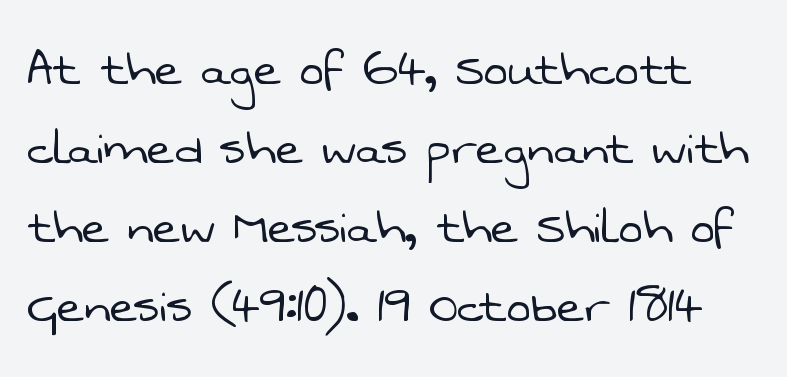
The image shows 58 px light sans-serif type; set normal line spacing (1.36x), normal letter spacing, not underlined; low stroke contrast and a medium x-height.
